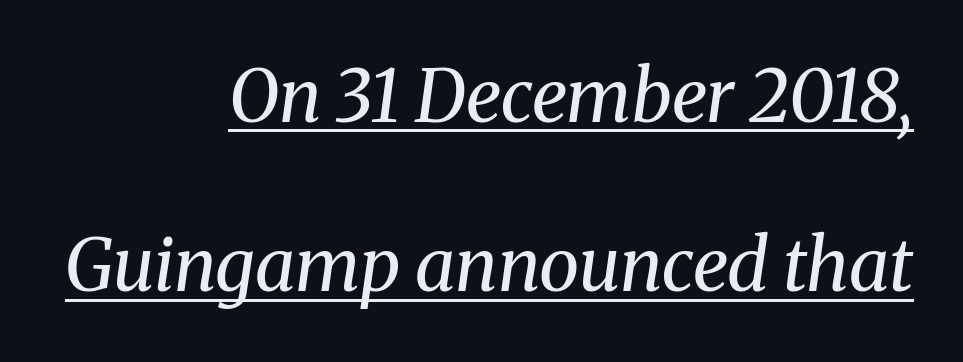
{"serif": "yes", "italic": "yes", "lean": "right", "slant_degrees": 8, "bold": "no", "weight": "regular", "width": "normal", "stroke_contrast": "medium", "x_height": "medium", "monospaced": "no", "underline": "yes", "align": "right", "line_spacing": "loose", "line_spacing_ratio": 2.32, "letter_spacing": "normal", "letter_spacing_em": 0.0, "glyph_px": 73}
